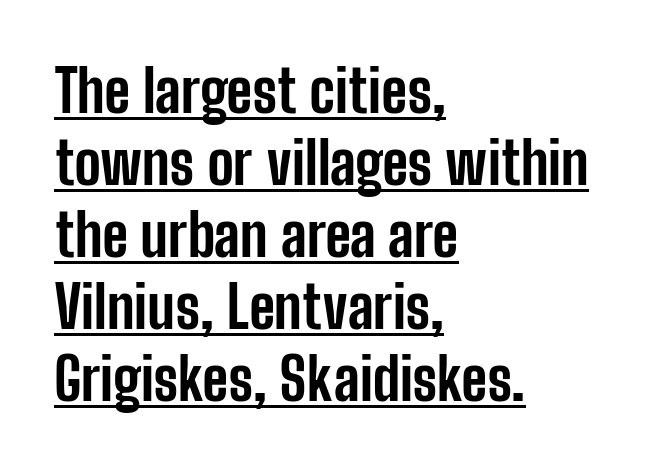
The image shows 59 px bold, condensed sans-serif type, upright; set left-aligned, line spacing 1.22x, normal letter spacing, underlined; low stroke contrast and a medium x-height.
